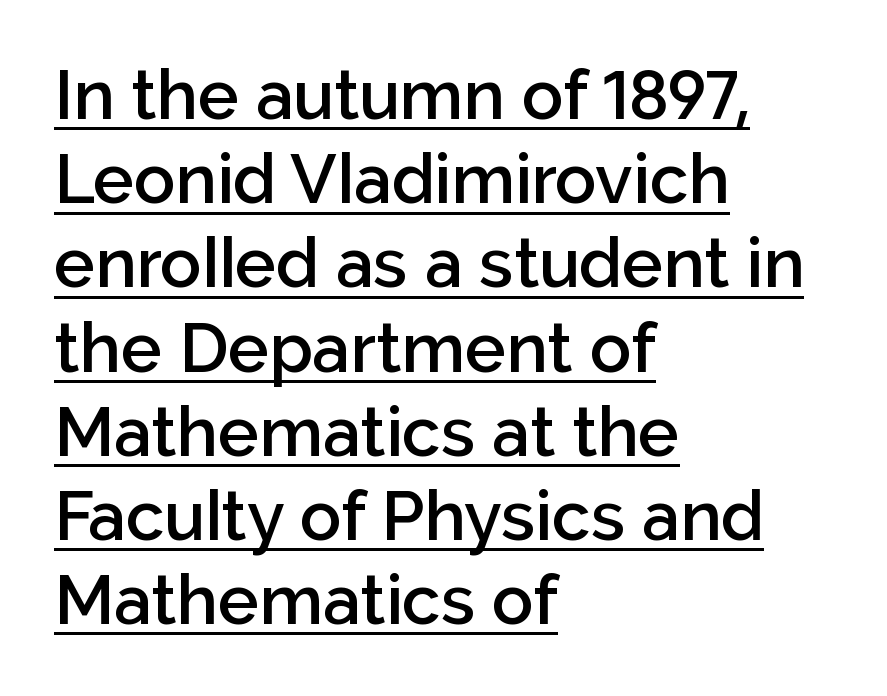
The image shows 69 px semibold sans-serif type, upright; set left-aligned, line spacing 1.22x, normal letter spacing, underlined; low stroke contrast and a medium x-height.
